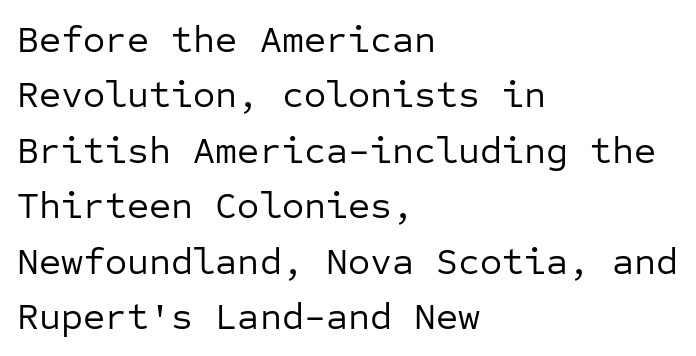
The image shows 38 px regular-weight sans-serif type, upright, monospaced; set left-aligned, normal line spacing (1.46x), normal letter spacing, not underlined; low stroke contrast and a medium x-height.
